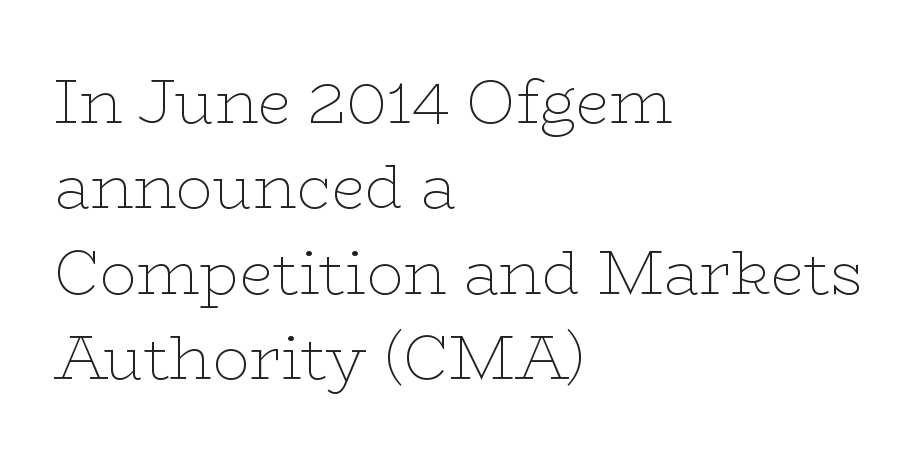
In terms of letterform style, serifs are clearly present. The rendering uses a moderate line-height, typical for paragraphs. Upright lettering throughout. The typeface has the unassuming heft of standard copy or less. Notice how the passage keeps a crisp vertical edge on the left only. Honestly, there is no underline to notice here at all.
